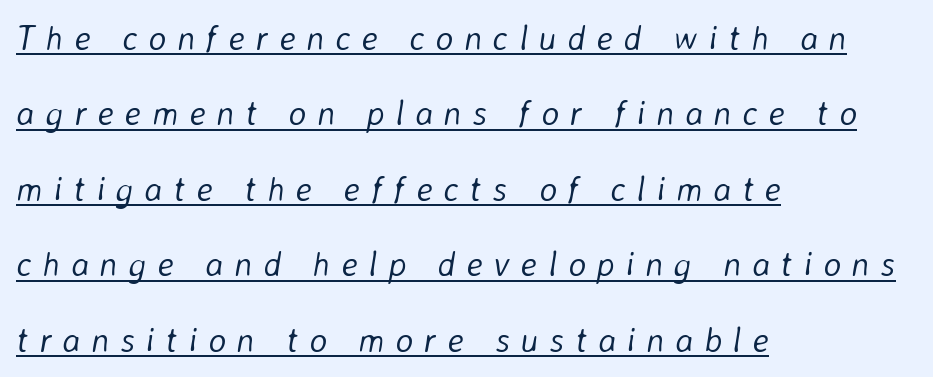
The image shows 34 px light type, italic (leaning right); set left-aligned, loose line spacing (2.22x), unusually wide letter spacing (+0.32 em), underlined; low stroke contrast and a medium x-height.
